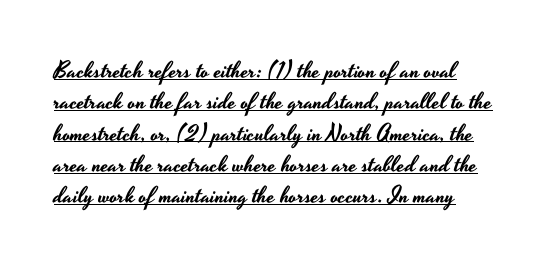
{"underline": "yes", "align": "left", "line_spacing": "normal", "line_spacing_ratio": 1.36, "letter_spacing": "normal", "letter_spacing_em": 0.0, "glyph_px": 23}
